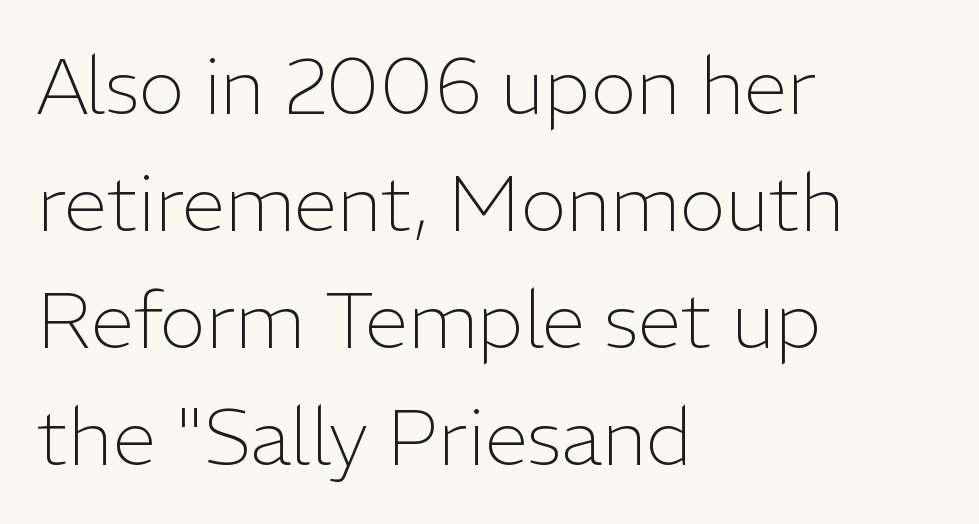
{"serif": "no", "italic": "no", "bold": "no", "weight": "light", "width": "normal", "stroke_contrast": "low", "x_height": "medium", "monospaced": "no", "underline": "no", "align": "left", "line_spacing": "normal", "line_spacing_ratio": 1.5, "letter_spacing": "normal", "letter_spacing_em": 0.0, "glyph_px": 78}
